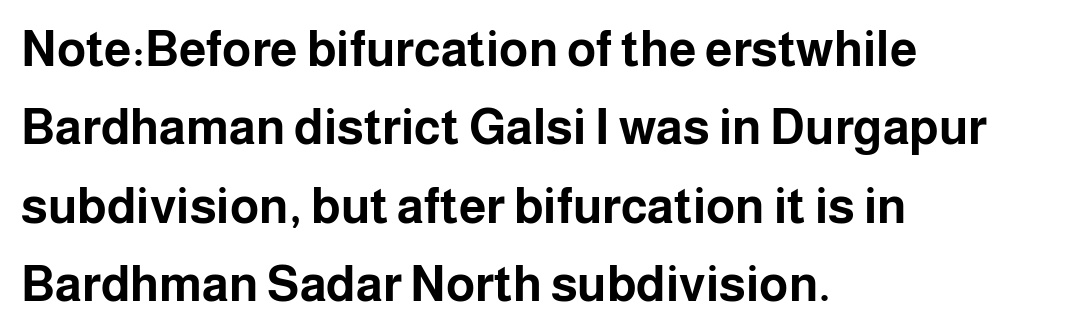
Spacing verdict: proportional, widths tailored to each character. Line starts are locked; line ends wander. Classification — sans serif. A typesetter would call this zero additional tracking.
